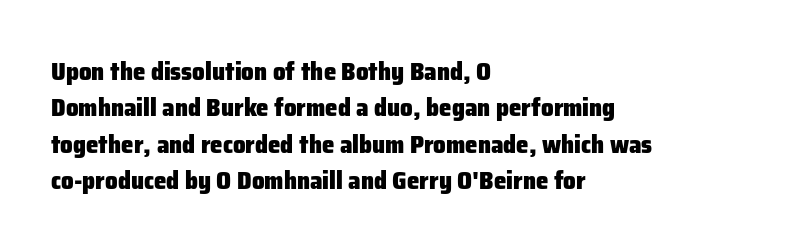
Q: Is the text bold? A: Yes.
Q: Is the text italic (slanted)? A: No, it is upright.
Q: Is the text underlined? A: No.
Q: How is the paragraph aligned? A: Left-aligned.
Q: Is the spacing between letters normal or unusually wide? A: Normal.
Q: Is the spacing between lines tight, normal or loose? A: Normal.
